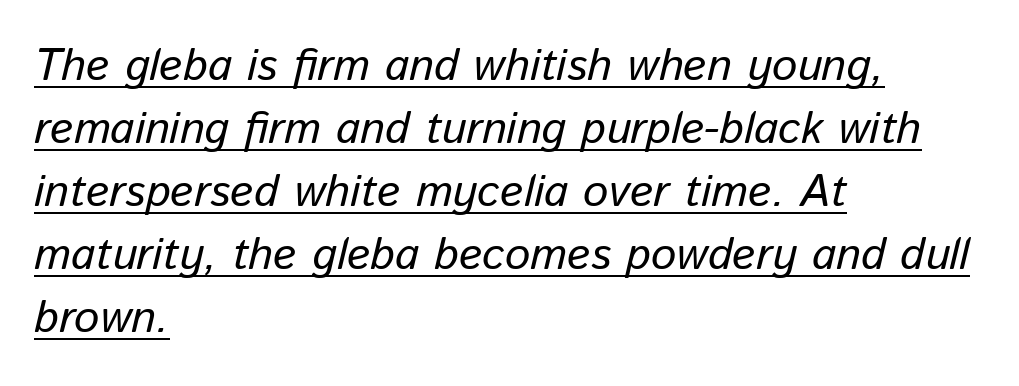
{"italic": "yes", "lean": "right", "slant_degrees": 13, "bold": "no", "weight": "regular", "width": "normal", "stroke_contrast": "low", "x_height": "medium", "monospaced": "no", "underline": "yes", "align": "left", "line_spacing": "normal", "line_spacing_ratio": 1.4, "letter_spacing": "normal", "letter_spacing_em": 0.0, "glyph_px": 45}
